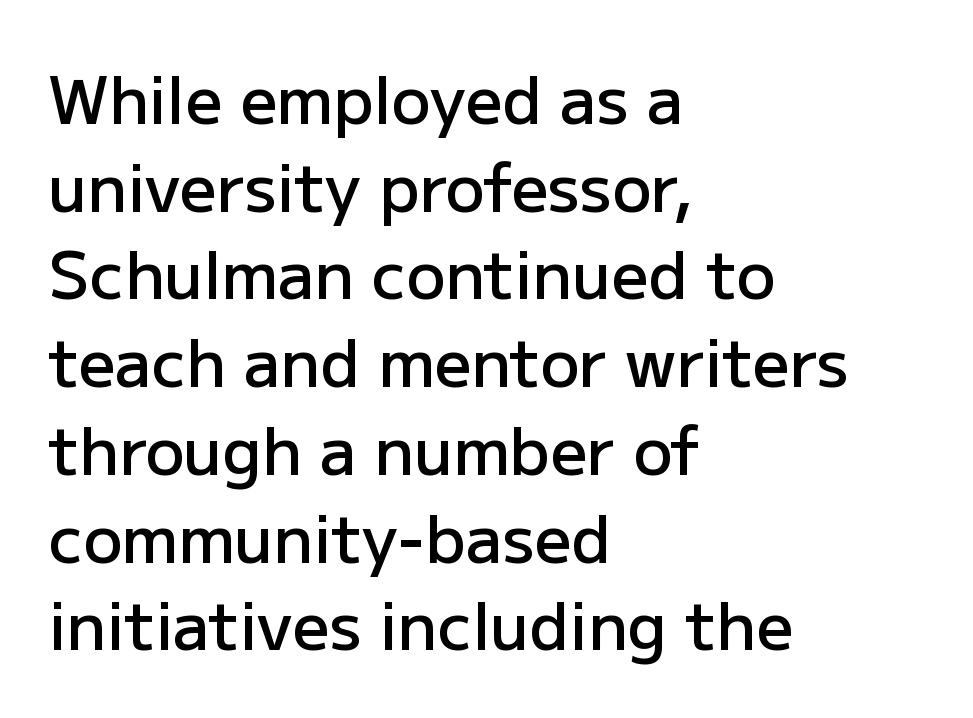
The line texture is even and compact thanks to regular tracking. The space directly below the letters is spotless. How heavy is the stroke? Medium-heavy — a semibold, shy of bold. The rendering anchors every line to the left-hand side. Posture: straight, roman, zero tilt. The characters display no serif detailing; their extremities are plain.
